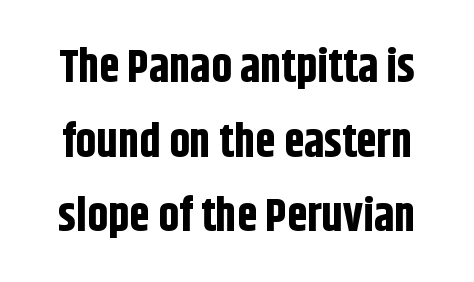
The image shows 46 px bold, condensed sans-serif type, upright; set normal line spacing (1.62x), normal letter spacing, not underlined; low stroke contrast and a large x-height.
